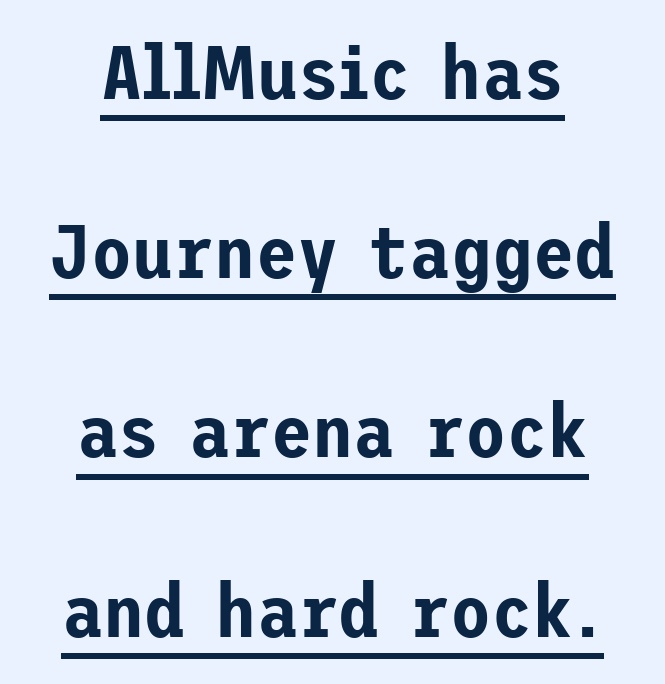
Q: Is the text italic (slanted)? A: No, it is upright.
Q: Is the typeface a serif or a sans-serif typeface? A: Sans-serif.
Q: Is the text underlined? A: Yes.
Q: How is the paragraph aligned? A: Centered.
Q: Is the spacing between letters normal or unusually wide? A: Normal.
Q: Is the spacing between lines tight, normal or loose? A: Loose.
Q: Width (condensed, normal, or wide)? A: Normal.
Q: Stroke contrast? A: Low.
Q: x-height? A: Medium.
